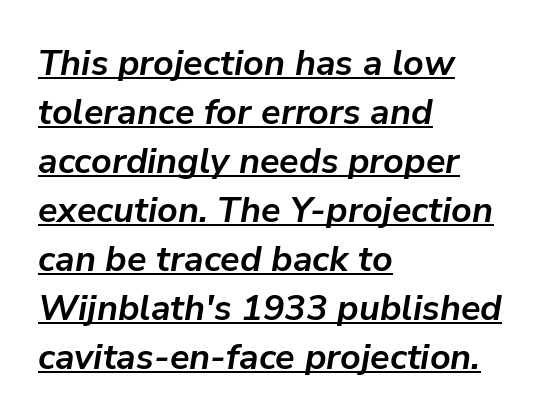
The image shows 36 px semibold type, italic (leaning right); set left-aligned, normal line spacing (1.36x), normal letter spacing, underlined; low stroke contrast and a medium x-height.
